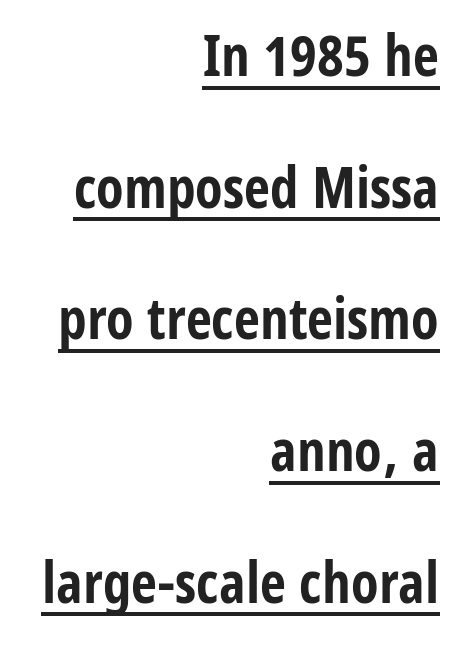
The image shows 57 px bold, condensed sans-serif type, upright; set right-aligned, loose line spacing (2.31x), normal letter spacing, underlined; low stroke contrast and a large x-height.
